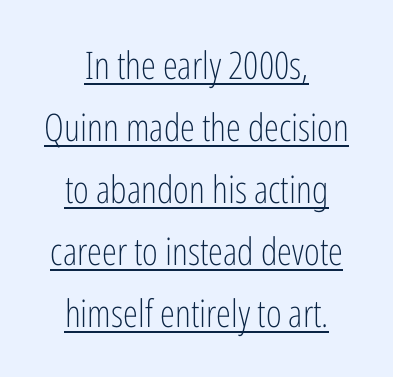
The image shows 38 px light, condensed sans-serif type, upright; set centered, normal line spacing (1.63x), normal letter spacing, underlined; low stroke contrast and a medium x-height.
